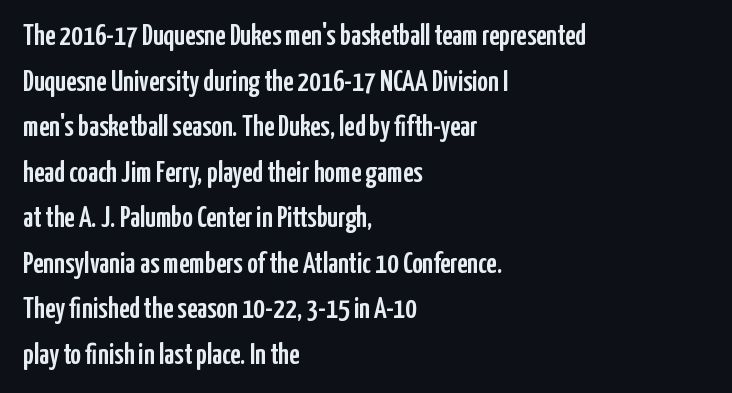
Q: Is the text italic (slanted)? A: No, it is upright.
Q: Is the typeface a serif or a sans-serif typeface? A: Sans-serif.
Q: Is the text underlined? A: No.
Q: How is the paragraph aligned? A: Left-aligned.
Q: Is the spacing between letters normal or unusually wide? A: Normal.
Q: Is the spacing between lines tight, normal or loose? A: Normal.
Q: Width (condensed, normal, or wide)? A: Condensed.
Q: Stroke contrast? A: Low.
Q: x-height? A: Medium.
Q: Monospaced? A: No.
